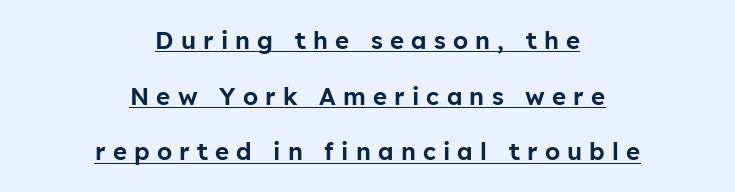
Q: Is the text italic (slanted)? A: No, it is upright.
Q: Is the text underlined? A: Yes.
Q: How is the paragraph aligned? A: Centered.
Q: Is the spacing between letters normal or unusually wide? A: Unusually wide.
Q: Is the spacing between lines tight, normal or loose? A: Loose.
